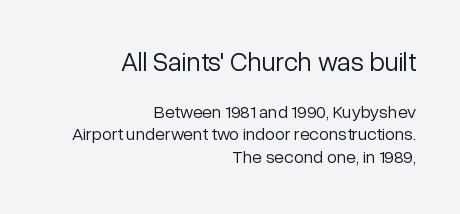
{"italic": "no", "bold": "no", "underline": "no", "align": "right", "line_spacing": "normal", "line_spacing_ratio": 1.26, "letter_spacing": "normal", "letter_spacing_em": 0.0, "larger_block": "first", "size_ratio": 1.5, "glyph_px": 27}
